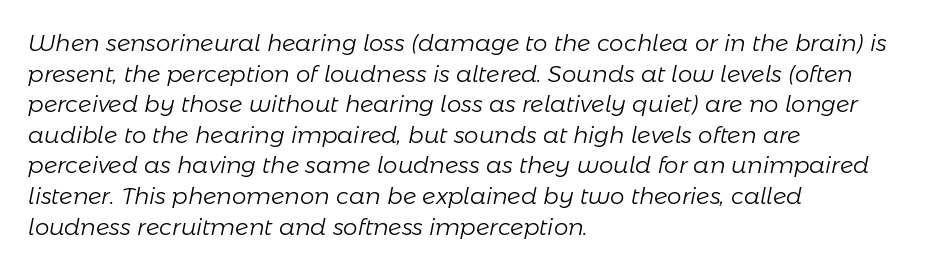
Q: Is the text bold? A: No.
Q: Is the text italic (slanted)? A: Yes, it leans right by about 11 degrees.
Q: Is the text underlined? A: No.
Q: How is the paragraph aligned? A: Left-aligned.
Q: Is the spacing between letters normal or unusually wide? A: Normal.
Q: Is the spacing between lines tight, normal or loose? A: Normal.
